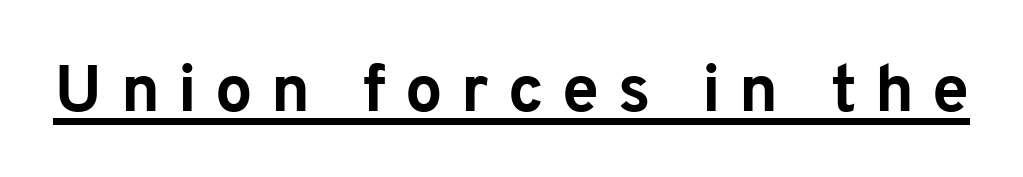
The image shows 66 px bold sans-serif type, upright; set unusually wide letter spacing (+0.28 em), underlined; low stroke contrast and a medium x-height.
